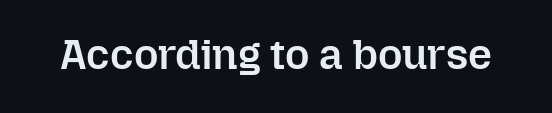
Varying glyph widths throughout — classic text-font behaviour. The passage shown is semibold, sitting just below true bold. The lettering stays uniformly vertical, giving the passage a roman look. Characters follow at the spacing the type designer built in.
